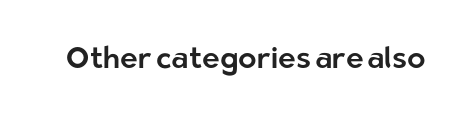
{"serif": "no", "italic": "no", "width": "normal", "stroke_contrast": "low", "x_height": "medium", "monospaced": "no", "underline": "no", "letter_spacing": "normal", "letter_spacing_em": 0.0, "glyph_px": 30}
